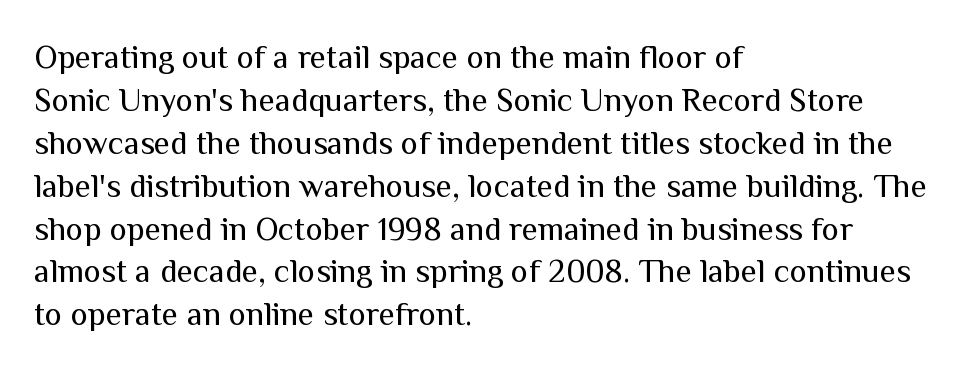
Only glyphs here, with clear space below each row. The compositor pushed each line to the left boundary. Is the type heavy? It reads as light-to-regular instead. These lines are composed in type without serifs. In terms of letterspacing, this is plain default setting.
